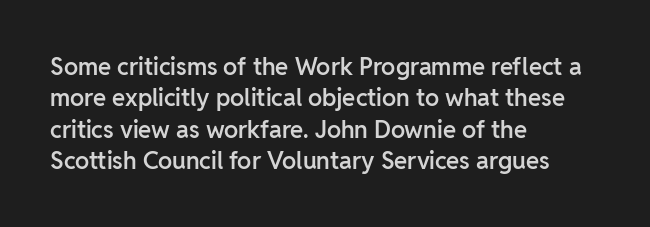
{"italic": "no", "bold": "semi", "underline": "no", "align": "left", "line_spacing": "normal", "line_spacing_ratio": 1.31, "letter_spacing": "normal", "letter_spacing_em": 0.0, "glyph_px": 24}
